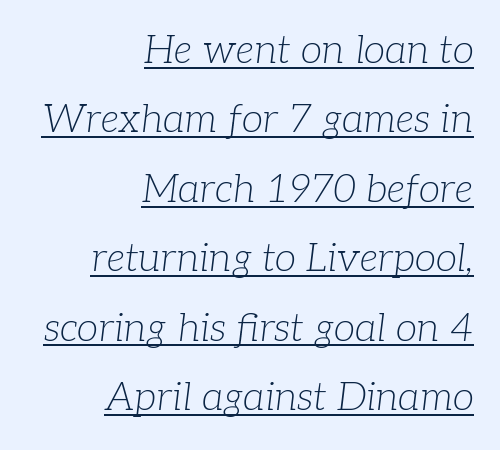
The text was rendered using a seriffed face with decorative stroke endings. Glance below the letters and you will spot a drawn line. This is oblique type, the kind used for emphasis or titles. Alignment: flush right.
